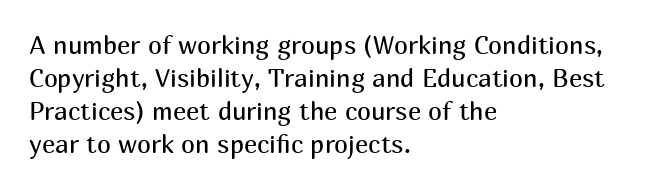
The image shows 25 px text type, upright; set left-aligned, normal line spacing (1.32x), normal letter spacing, not underlined.
